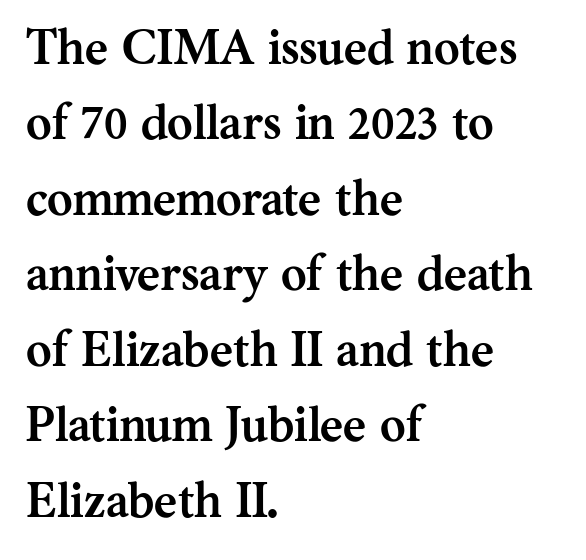
{"serif": "yes", "italic": "no", "bold": "yes", "weight": "semibold", "width": "normal", "stroke_contrast": "medium", "x_height": "medium", "monospaced": "no", "underline": "no", "align": "left", "line_spacing": "normal", "line_spacing_ratio": 1.54, "letter_spacing": "normal", "letter_spacing_em": 0.0, "glyph_px": 49}
